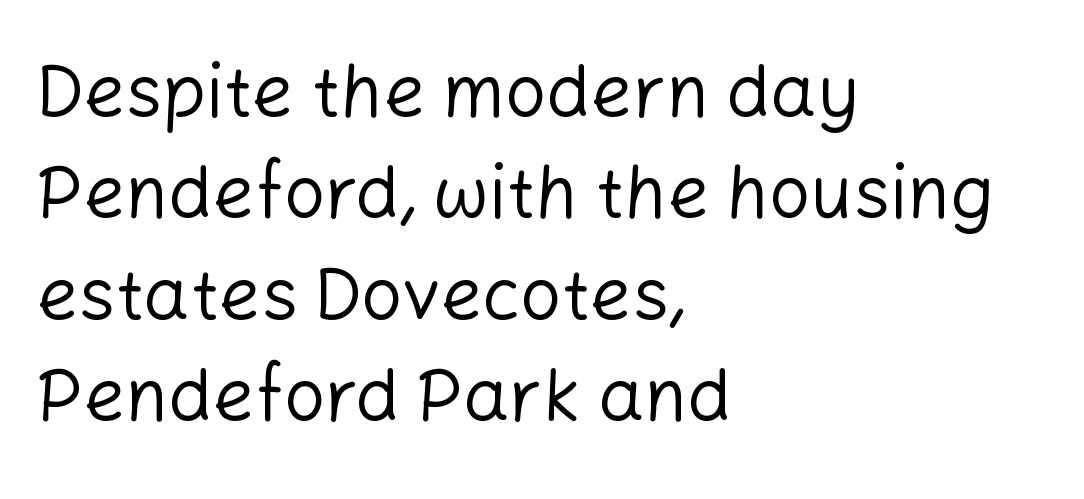
The lines sit at an ordinary, default distance from one another. Does extra space separate the letters? No, they use regular spacing. This is sans-serif lettering, the kind often seen on screens and signage. The specimen omits any rule beneath the text block's lines. If you drew a ruler down the left edge, every line would touch it.
